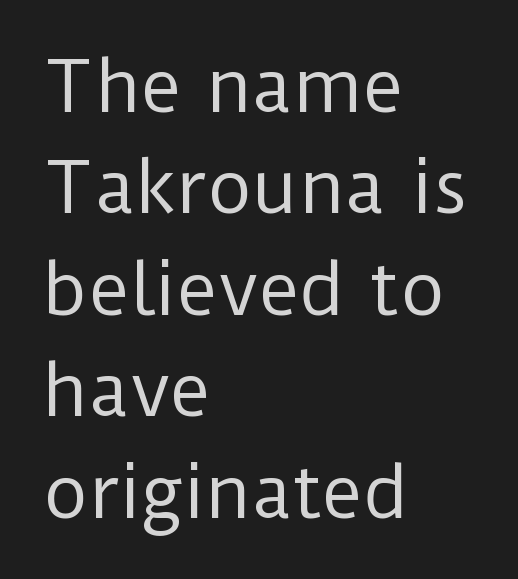
Q: Is the text bold? A: No.
Q: Is the text italic (slanted)? A: No, it is upright.
Q: Is the typeface a serif or a sans-serif typeface? A: Sans-serif.
Q: Is the text underlined? A: No.
Q: How is the paragraph aligned? A: Left-aligned.
Q: Is the spacing between letters normal or unusually wide? A: Normal.
Q: Is the spacing between lines tight, normal or loose? A: Normal.
Q: Width (condensed, normal, or wide)? A: Normal.
Q: Stroke contrast? A: Low.
Q: x-height? A: Medium.
Q: Monospaced? A: No.
